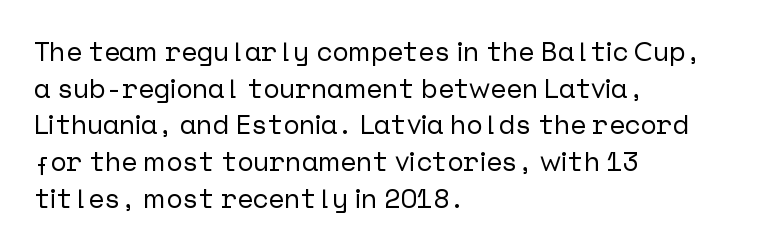
The image shows 27 px text type, upright; set left-aligned, normal line spacing (1.36x), normal letter spacing, not underlined.
